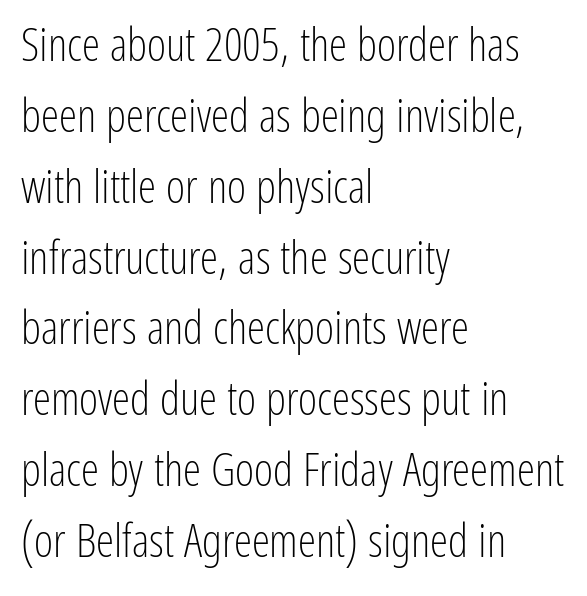
Each line starts at the same left margin while the right side varies. Each letter keeps its own natural width here, so spacing adapts to shape. A clean baseline with only descenders dipping below it. Is the letter spacing exaggerated? No — it looks like the ordinary default. The weight would be labelled regular, book, light, or lighter still. Look at the bottom of the vertical strokes: they stop flat, with no serifs.
